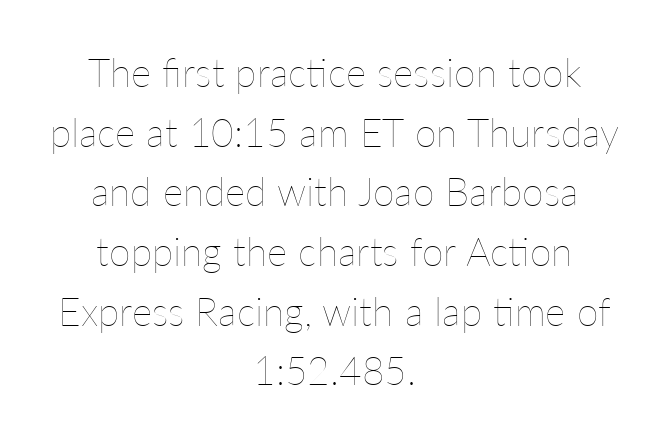
The image shows 39 px thin type, upright; set centered, normal line spacing (1.53x), normal letter spacing, not underlined; low stroke contrast and a medium x-height.
